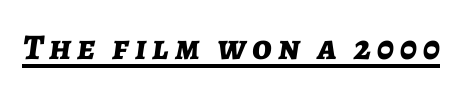
Beneath each row of characters lies a ruled line. You could not count columns in this text — the font is proportionally spaced. Rendered with sloped, italic letterforms. Pretty heavy lettering here — definitely bold.
